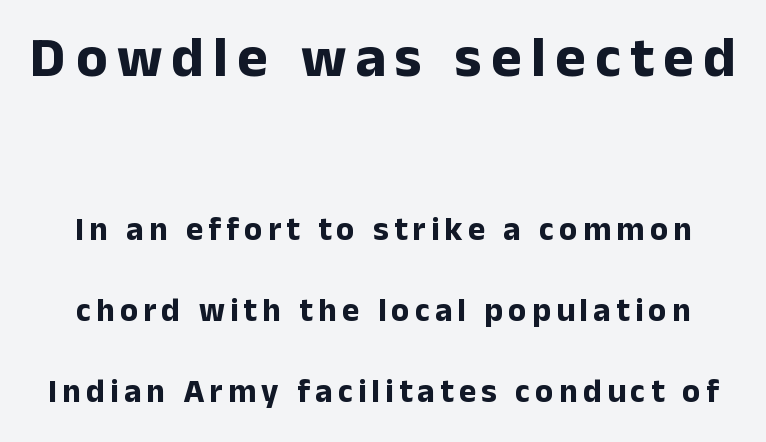
The image shows 58 px bold sans-serif type, upright; set centered, loose line spacing (2.46x), not underlined; the first (top) block is 1.76x larger; low stroke contrast and a medium x-height.
